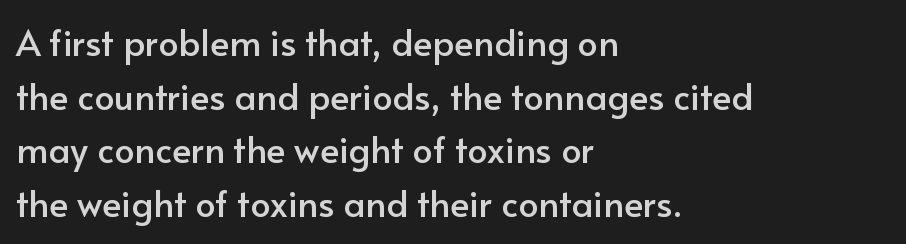
The image shows 36 px sans-serif type, upright; set left-aligned, normal line spacing (1.49x), normal letter spacing, not underlined; low stroke contrast and a small x-height.
